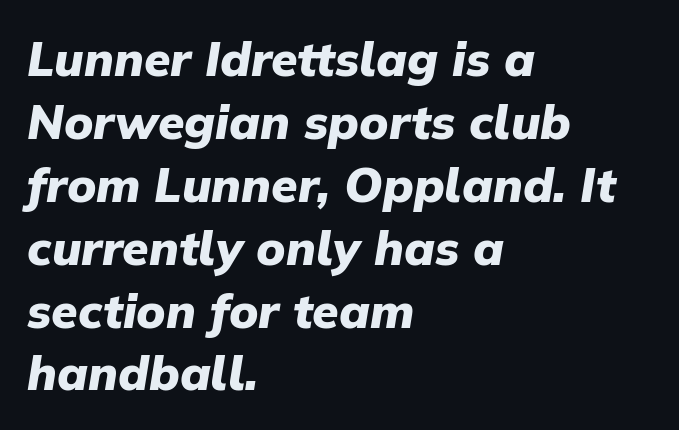
Q: Is the text bold? A: Yes.
Q: Is the text italic (slanted)? A: Yes, it leans right by about 9 degrees.
Q: Is the text underlined? A: No.
Q: How is the paragraph aligned? A: Left-aligned.
Q: Is the spacing between letters normal or unusually wide? A: Normal.
Q: Is the spacing between lines tight, normal or loose? A: Normal.
Q: Width (condensed, normal, or wide)? A: Normal.
Q: Stroke contrast? A: Low.
Q: x-height? A: Medium.
Q: Monospaced? A: No.
